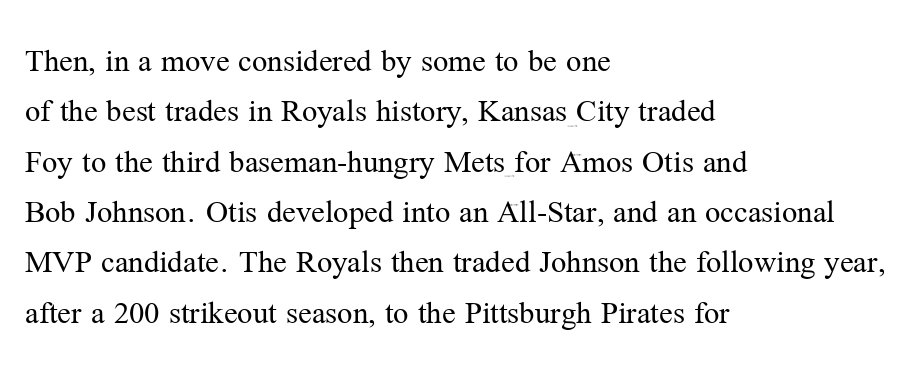
Normally led — the rows are evenly, conventionally spaced. Is there any slant? The stems are plumb. Stroke terminals: seriffed. A typesetter would call this proportional, since set widths differ per character. How are the letters spaced? Ordinarily, with no added tracking. The baseline area is clear.
